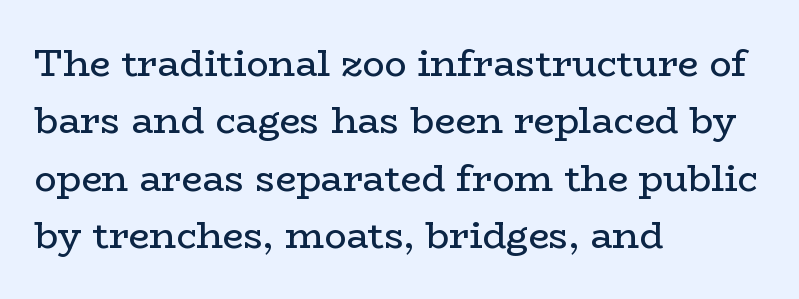
The image shows 37 px regular-weight, wide serif type, upright; set left-aligned, normal line spacing (1.55x), normal letter spacing, not underlined; low stroke contrast and a medium x-height.
